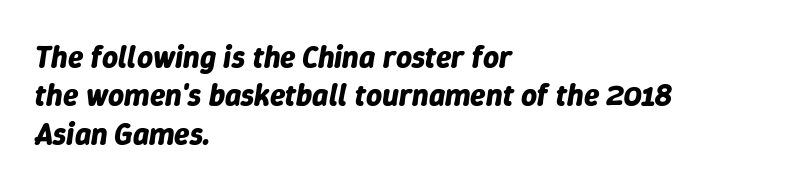
{"italic": "yes", "lean": "right", "slant_degrees": 9, "bold": "yes", "weight": "bold", "width": "normal", "stroke_contrast": "low", "x_height": "medium", "monospaced": "no", "underline": "no", "align": "left", "line_spacing_ratio": 1.24, "letter_spacing": "normal", "letter_spacing_em": 0.0, "glyph_px": 31}
